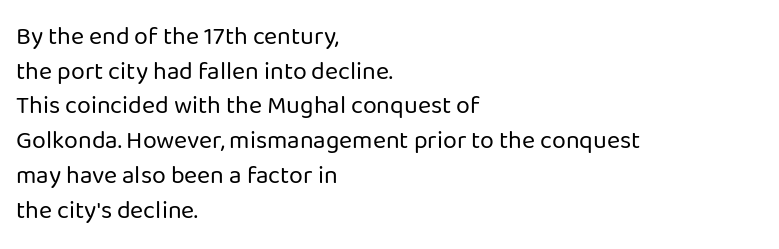
The image shows 25 px text type, upright; set left-aligned, normal line spacing (1.39x), normal letter spacing, not underlined.
